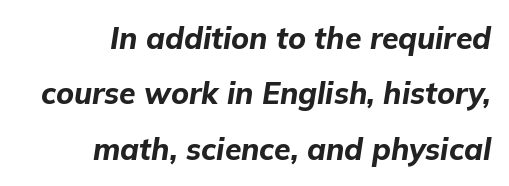
Q: Is the text bold? A: Yes.
Q: Is the text italic (slanted)? A: Yes, it leans right by about 9 degrees.
Q: Is the text underlined? A: No.
Q: How is the paragraph aligned? A: Right-aligned.
Q: Is the spacing between letters normal or unusually wide? A: Normal.
Q: Width (condensed, normal, or wide)? A: Normal.
Q: Stroke contrast? A: Low.
Q: x-height? A: Medium.
Q: Monospaced? A: No.
